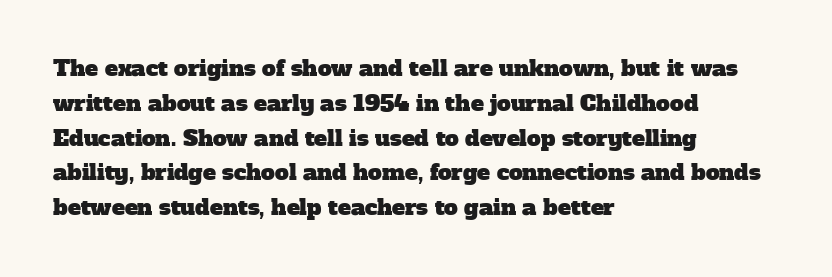
{"underline": "no", "align": "left", "line_spacing": "normal", "line_spacing_ratio": 1.58, "letter_spacing": "normal", "letter_spacing_em": 0.0, "glyph_px": 22}
